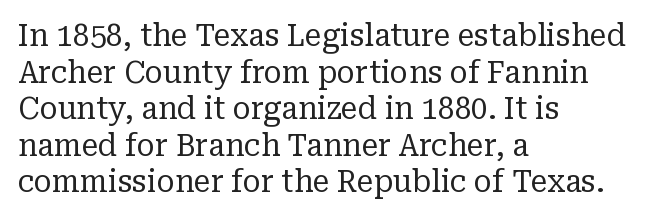
The image shows 30 px regular-weight serif type, upright; set left-aligned, line spacing 1.22x, normal letter spacing, not underlined; low stroke contrast and a medium x-height.
